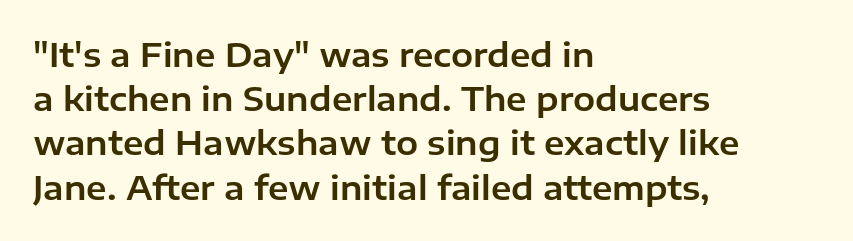
Q: Is the text italic (slanted)? A: No, it is upright.
Q: Is the typeface a serif or a sans-serif typeface? A: Sans-serif.
Q: Is the text underlined? A: No.
Q: How is the paragraph aligned? A: Left-aligned.
Q: Is the spacing between letters normal or unusually wide? A: Normal.
Q: Is the spacing between lines tight, normal or loose? A: Normal.
Q: Width (condensed, normal, or wide)? A: Normal.
Q: Stroke contrast? A: Low.
Q: x-height? A: Medium.
Q: Monospaced? A: No.
